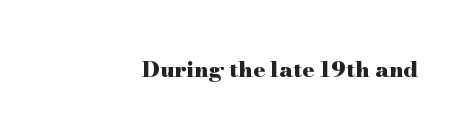
Q: Is the text bold? A: Yes.
Q: Is the text italic (slanted)? A: No, it is upright.
Q: Is the text underlined? A: No.
Q: Is the spacing between letters normal or unusually wide? A: Normal.
